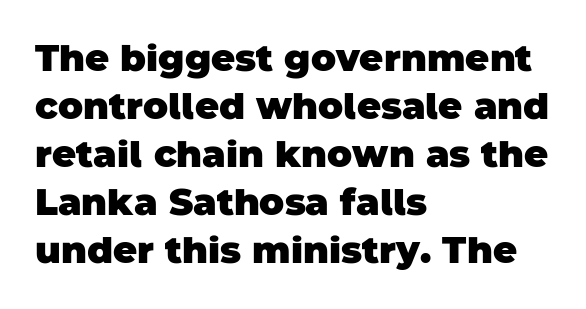
Q: Is the text bold? A: Yes.
Q: Is the typeface a serif or a sans-serif typeface? A: Sans-serif.
Q: Is the text underlined? A: No.
Q: How is the paragraph aligned? A: Left-aligned.
Q: Is the spacing between letters normal or unusually wide? A: Normal.
Q: Is the spacing between lines tight, normal or loose? A: Normal.
Q: Width (condensed, normal, or wide)? A: Normal.
Q: Stroke contrast? A: Low.
Q: x-height? A: Large.
Q: Monospaced? A: No.
